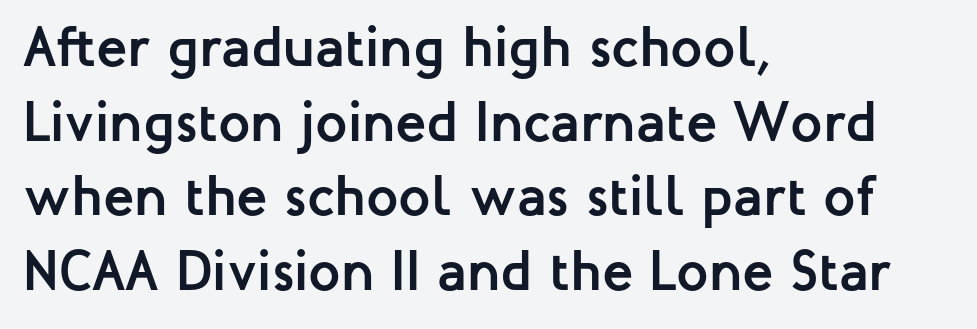
The image shows 57 px semibold sans-serif type, upright; set left-aligned, normal line spacing (1.31x), normal letter spacing, not underlined; low stroke contrast and a medium x-height.
